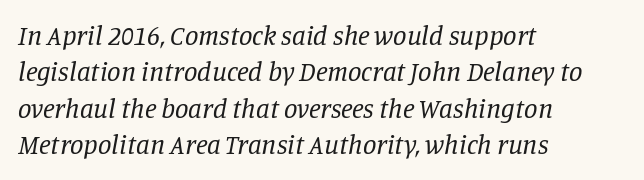
The image shows 27 px text type, italic (leaning right); set left-aligned, normal line spacing (1.35x), normal letter spacing, not underlined.
